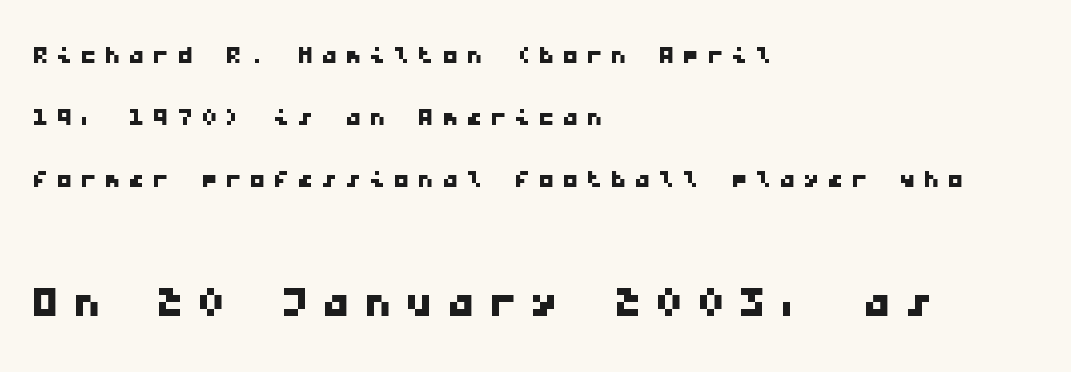
The image shows 57 px wide sans-serif type, monospaced; set left-aligned, line spacing 1.88x, unusually wide letter spacing (+0.23 em), not underlined; the second (bottom) block is 1.73x larger; low stroke contrast and a medium x-height.
